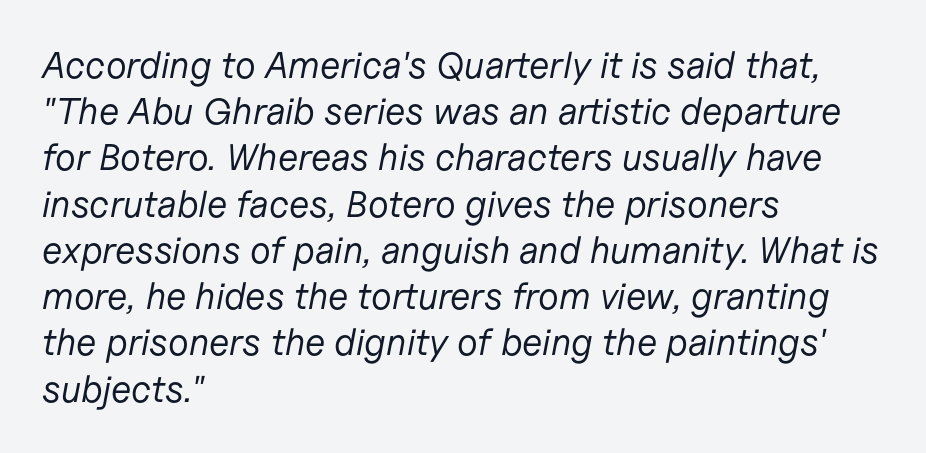
Q: Is the text bold? A: No.
Q: Is the text italic (slanted)? A: Yes, it leans right by about 11 degrees.
Q: Is the text underlined? A: No.
Q: How is the paragraph aligned? A: Left-aligned.
Q: Is the spacing between letters normal or unusually wide? A: Normal.
Q: Is the spacing between lines tight, normal or loose? A: Normal.
Q: Width (condensed, normal, or wide)? A: Normal.
Q: Stroke contrast? A: Low.
Q: x-height? A: Medium.
Q: Monospaced? A: No.
